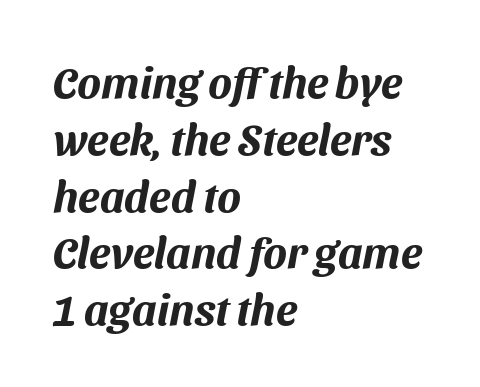
{"serif": "no", "width": "normal", "stroke_contrast": "medium", "x_height": "medium", "monospaced": "no", "underline": "no", "align": "left", "line_spacing": "normal", "line_spacing_ratio": 1.29, "letter_spacing": "normal", "letter_spacing_em": 0.0, "glyph_px": 44}
